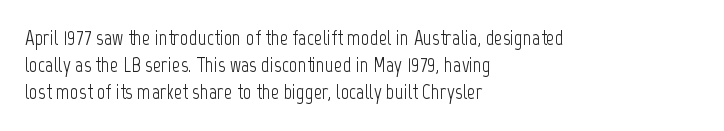
The passage shown is not underscored anywhere. Summary of vertical rhythm: regular, with standard interline spacing. The rag falls on the right side of this text block. Notice how the stems are strictly vertical — no italics here. Vertical stems look standard width or narrower in stroke.
